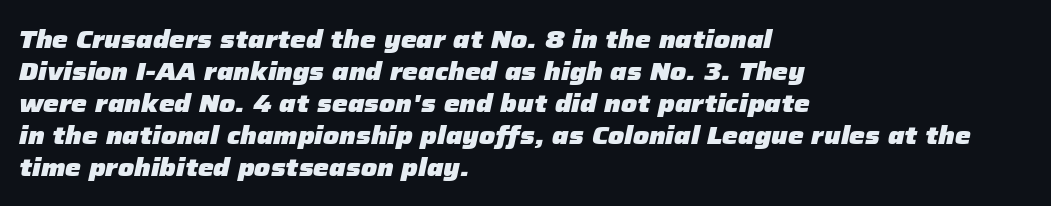
Q: Is the text bold? A: Yes.
Q: Is the text italic (slanted)? A: Yes, it leans right by about 12 degrees.
Q: Is the text underlined? A: No.
Q: How is the paragraph aligned? A: Left-aligned.
Q: Is the spacing between letters normal or unusually wide? A: Normal.
Q: Is the spacing between lines tight, normal or loose? A: Normal.
